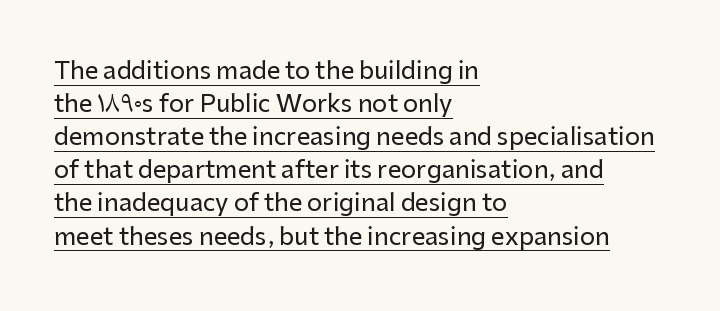
The image shows 24 px text type, upright; set left-aligned, normal line spacing (1.38x), normal letter spacing, underlined.
